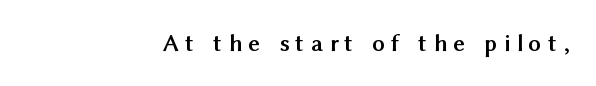
Q: Is the text bold? A: Yes.
Q: Is the text italic (slanted)? A: No, it is upright.
Q: Is the text underlined? A: No.
Q: How is the paragraph aligned? A: Right-aligned.
Q: Is the spacing between letters normal or unusually wide? A: Unusually wide.
